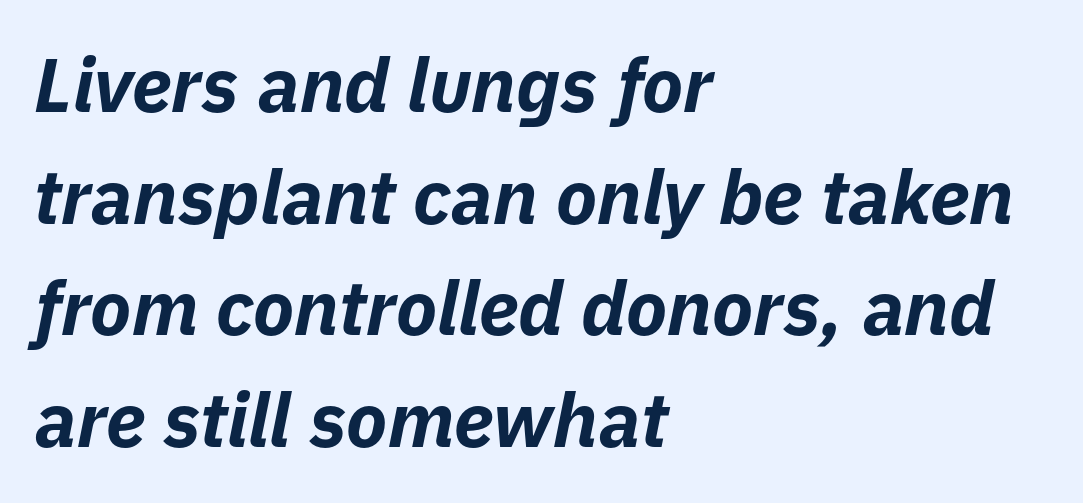
The passage shown is typed in a proportional face where columns would drift. The specimen omits any rule beneath the text block's lines. The line texture is even and compact thanks to regular tracking. A typesetter would mark this as italic. Weight: bold.
